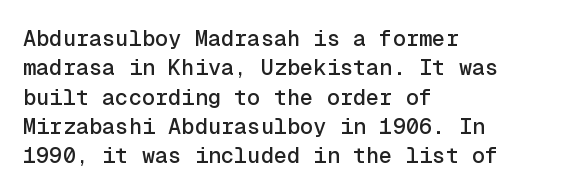
{"italic": "no", "underline": "no", "align": "left", "line_spacing": "normal", "line_spacing_ratio": 1.33, "letter_spacing": "normal", "letter_spacing_em": 0.0, "glyph_px": 22}
